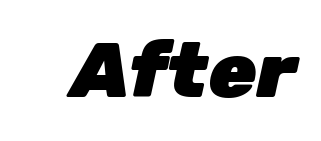
The image shows 78 px heavy type, italic (leaning right); set normal letter spacing, not underlined; low stroke contrast and a medium x-height.
